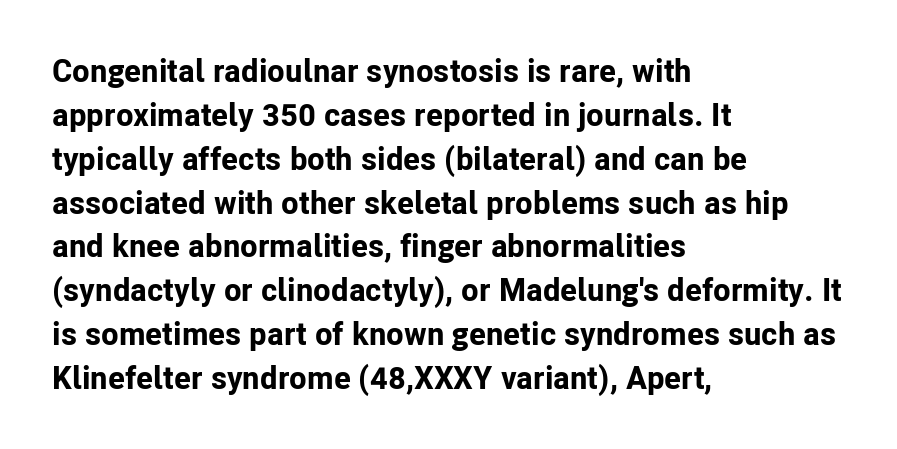
The image shows 32 px bold sans-serif type, upright; set left-aligned, normal line spacing (1.37x), normal letter spacing, not underlined; low stroke contrast and a medium x-height.
